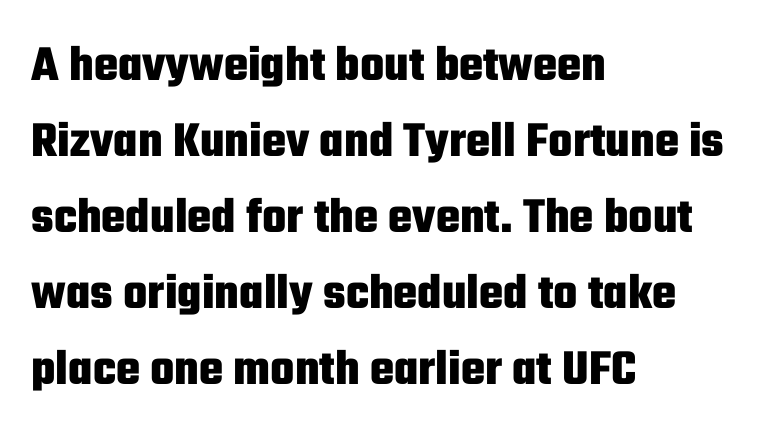
This sample uses a sans-serif face. Looks like regular typesetting: each glyph gets only the width it needs. There is no visible air inserted between adjacent glyphs. Baseline-to-baseline distance is the conventional proportion of letter height. The lines in this sample share a left origin and differ only in where they stop.
